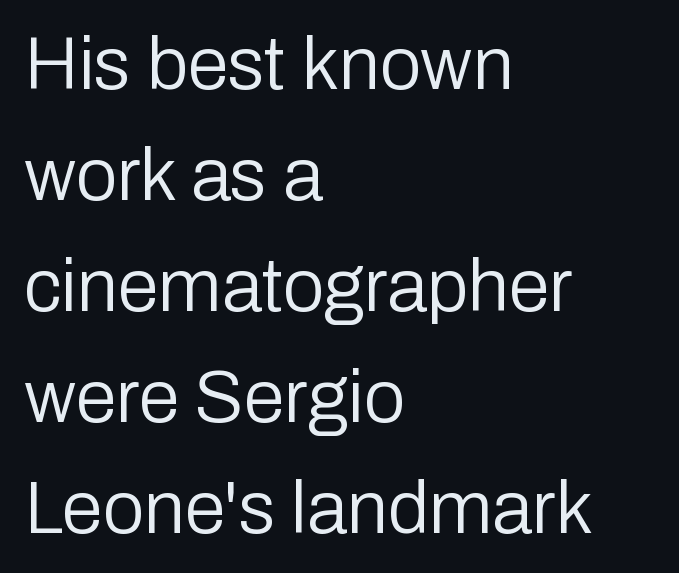
The image shows 74 px regular-weight sans-serif type, upright; set left-aligned, normal line spacing (1.5x), normal letter spacing, not underlined; low stroke contrast and a medium x-height.
